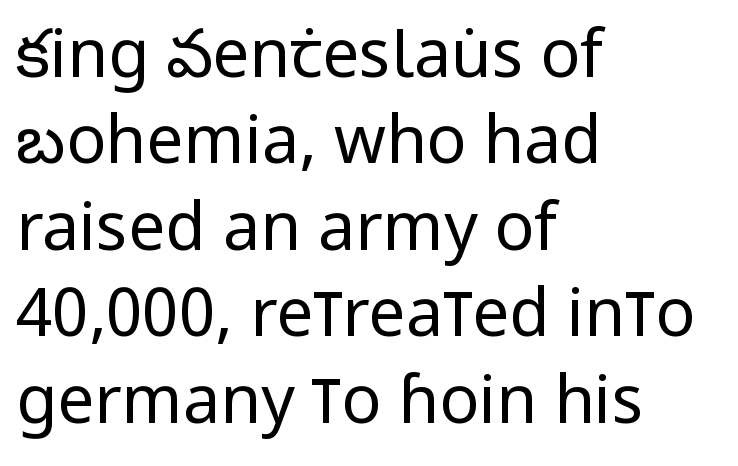
Q: Is the text bold? A: No.
Q: Is the text italic (slanted)? A: No, it is upright.
Q: Is the typeface a serif or a sans-serif typeface? A: Sans-serif.
Q: Is the text underlined? A: No.
Q: How is the paragraph aligned? A: Left-aligned.
Q: Is the spacing between letters normal or unusually wide? A: Normal.
Q: Is the spacing between lines tight, normal or loose? A: Normal.
Q: Width (condensed, normal, or wide)? A: Condensed.
Q: Stroke contrast? A: Low.
Q: x-height? A: Large.
Q: Monospaced? A: No.
